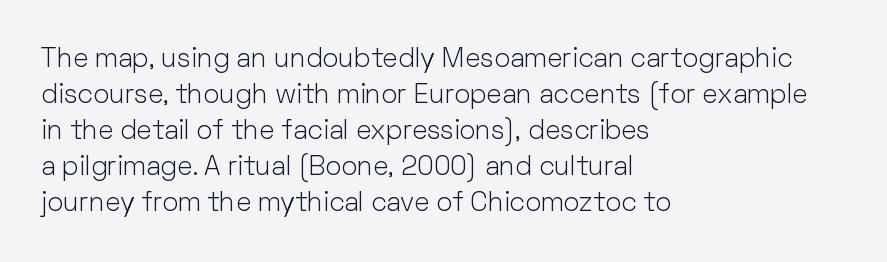
Q: Is the text bold? A: No.
Q: Is the text italic (slanted)? A: No, it is upright.
Q: Is the text underlined? A: No.
Q: How is the paragraph aligned? A: Left-aligned.
Q: Is the spacing between letters normal or unusually wide? A: Normal.
Q: Is the spacing between lines tight, normal or loose? A: Normal.
